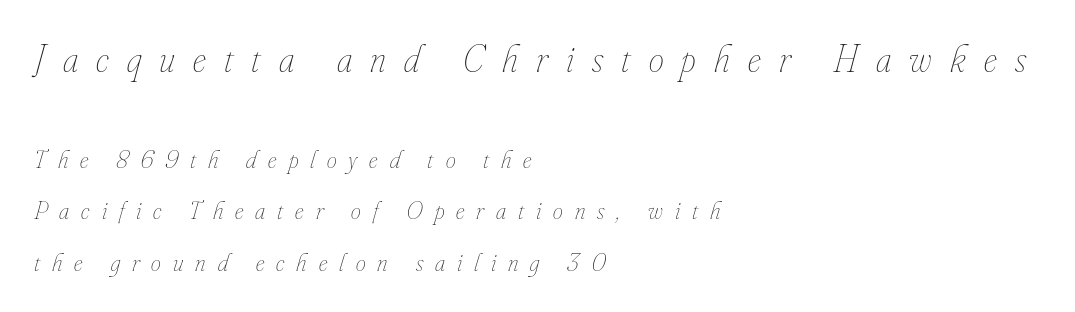
{"italic": "yes", "lean": "right", "slant_degrees": 16, "bold": "no", "weight": "thin", "width": "condensed", "stroke_contrast": "low", "x_height": "small", "monospaced": "no", "underline": "no", "align": "left", "line_spacing": "loose", "line_spacing_ratio": 2.06, "letter_spacing": "wide", "letter_spacing_em": 0.48, "larger_block": "first", "size_ratio": 1.52, "glyph_px": 38}
